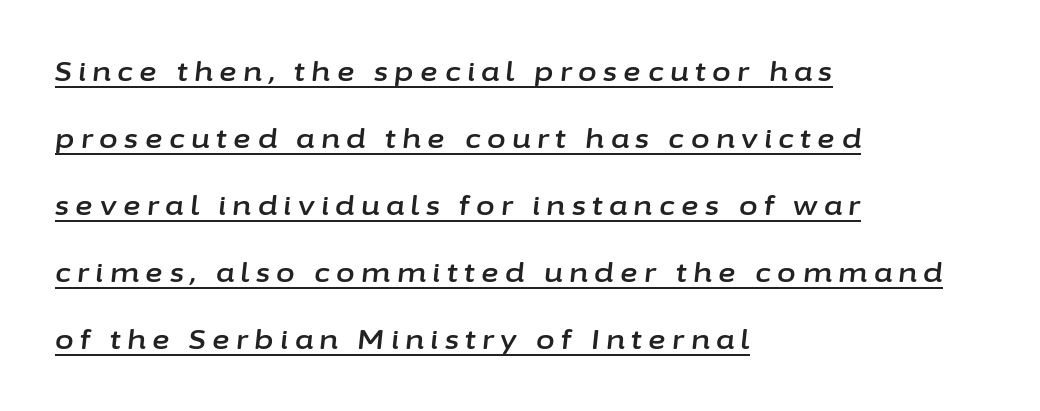
The leading is generous, giving the passage an open texture. The typography opts for an oblique posture over an upright one. The specimen includes a rule beneath the text block's lines. Someone cranked the tracking dial way up on this one.
